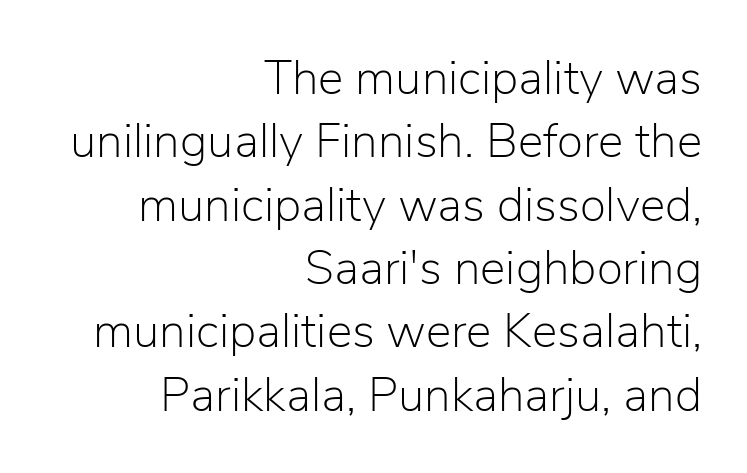
{"serif": "no", "italic": "no", "bold": "no", "weight": "light", "width": "normal", "stroke_contrast": "low", "x_height": "medium", "monospaced": "no", "underline": "no", "align": "right", "line_spacing": "normal", "line_spacing_ratio": 1.32, "letter_spacing": "normal", "letter_spacing_em": 0.0, "glyph_px": 48}
